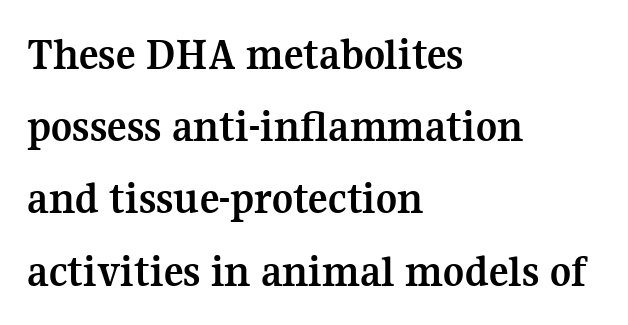
The letterforms sit shoulder to shoulder at normal distance. Thick stems and heavy bowls — unmistakably bold. Does the type have serifs? Yes, each stem ends in a small foot. This is roman type, the default non-slanted kind.
